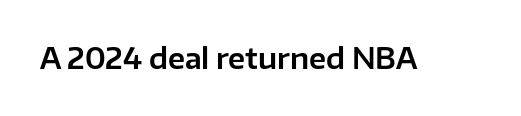
Q: Is the text italic (slanted)? A: No, it is upright.
Q: Is the typeface a serif or a sans-serif typeface? A: Sans-serif.
Q: Is the text underlined? A: No.
Q: Is the spacing between letters normal or unusually wide? A: Normal.
Q: Width (condensed, normal, or wide)? A: Normal.
Q: Stroke contrast? A: Low.
Q: x-height? A: Medium.
Q: Monospaced? A: No.
